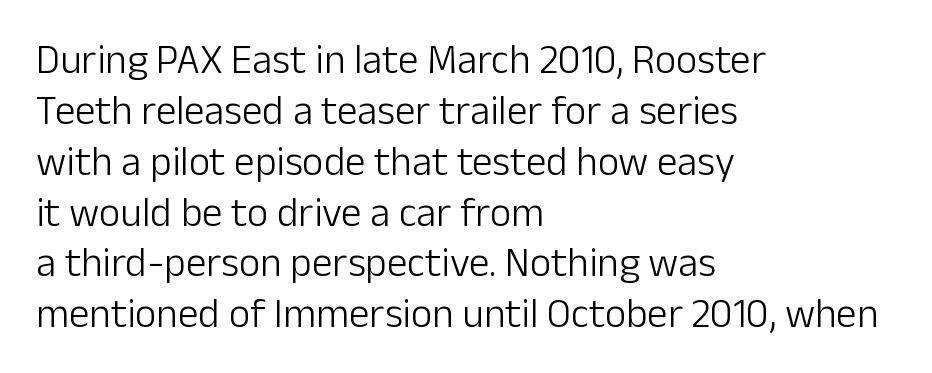
A sans-serif font was chosen for this passage. The line texture is even and compact thanks to regular tracking. Does the lettering tilt? It doesn't — this is upright. If you drew a ruler down the left edge, every line would touch it. Has an underline been added? It has not. The passage shown is not bold in any degree.
